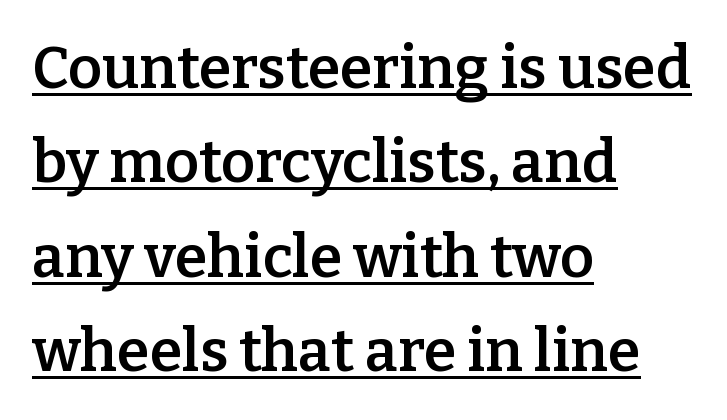
Q: Is the text bold? A: Semi-bold.
Q: Is the text italic (slanted)? A: No, it is upright.
Q: Is the typeface a serif or a sans-serif typeface? A: Serif.
Q: Is the text underlined? A: Yes.
Q: How is the paragraph aligned? A: Left-aligned.
Q: Is the spacing between letters normal or unusually wide? A: Normal.
Q: Is the spacing between lines tight, normal or loose? A: Normal.
Q: Width (condensed, normal, or wide)? A: Normal.
Q: Stroke contrast? A: Low.
Q: x-height? A: Medium.
Q: Monospaced? A: No.
